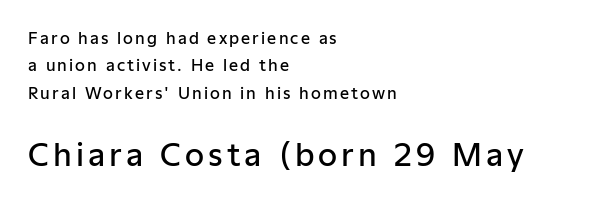
{"serif": "no", "italic": "no", "bold": "semi", "weight": "semibold", "width": "normal", "stroke_contrast": "low", "x_height": "medium", "monospaced": "no", "underline": "no", "align": "left", "line_spacing_ratio": 1.71, "larger_block": "second", "size_ratio": 1.94, "glyph_px": 31}
